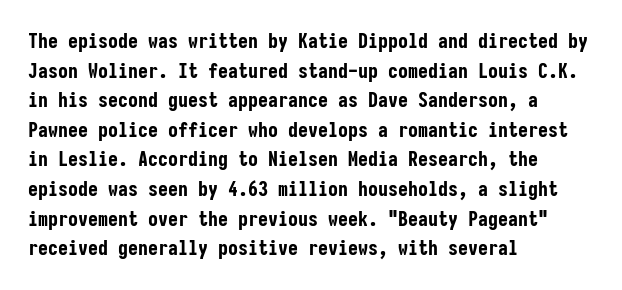
Q: Is the text bold? A: Yes.
Q: Is the text italic (slanted)? A: No, it is upright.
Q: Is the text underlined? A: No.
Q: How is the paragraph aligned? A: Left-aligned.
Q: Is the spacing between letters normal or unusually wide? A: Normal.
Q: Is the spacing between lines tight, normal or loose? A: Normal.
